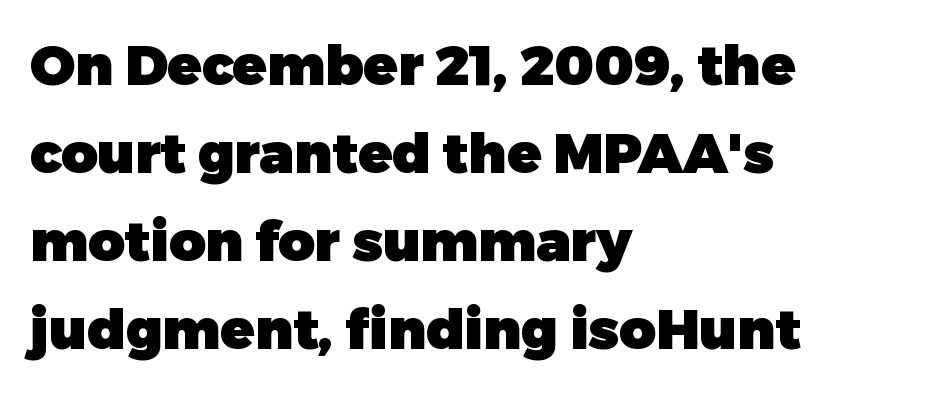
Q: Is the text bold? A: Yes.
Q: Is the text italic (slanted)? A: No, it is upright.
Q: Is the typeface a serif or a sans-serif typeface? A: Sans-serif.
Q: Is the text underlined? A: No.
Q: How is the paragraph aligned? A: Left-aligned.
Q: Is the spacing between letters normal or unusually wide? A: Normal.
Q: Is the spacing between lines tight, normal or loose? A: Normal.
Q: Width (condensed, normal, or wide)? A: Normal.
Q: Stroke contrast? A: Low.
Q: x-height? A: Medium.
Q: Monospaced? A: No.
